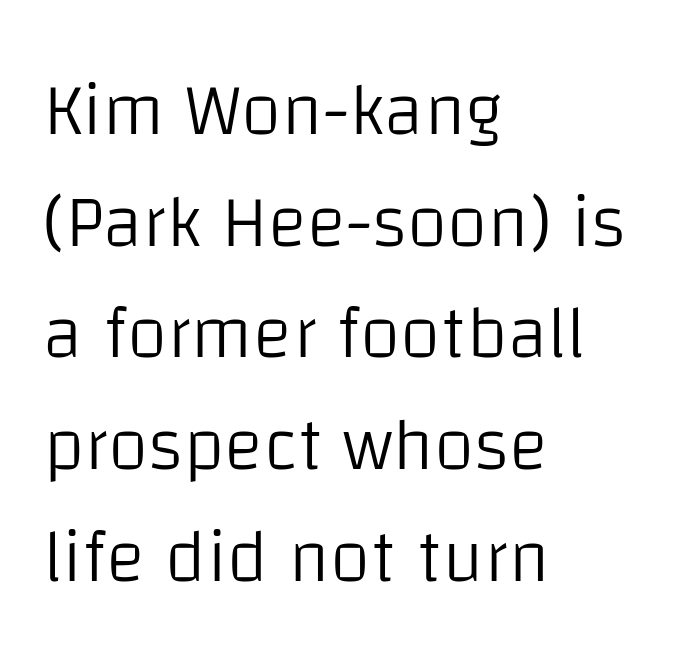
The leading is moderate, giving the passage an even texture. This sample is left-justified, so line endings fall wherever the words run out. Grotesque or geometric, the face here clearly has no serifs. A typesetter would call this proportional, since set widths differ per character. Is there any slant? The stems are plumb. These lines keep a tight, regular rhythm from letter to letter.
